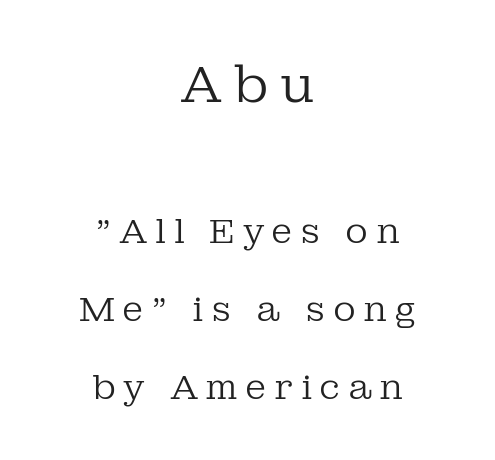
Q: Is the text bold? A: No.
Q: Is the text italic (slanted)? A: No, it is upright.
Q: Is the typeface a serif or a sans-serif typeface? A: Serif.
Q: Is the text underlined? A: No.
Q: How is the paragraph aligned? A: Centered.
Q: Is the spacing between letters normal or unusually wide? A: Unusually wide.
Q: Is the spacing between lines tight, normal or loose? A: Loose.
Q: Which block of text is set in a larger size, the first (top) or the second (bottom)? A: The first (top) one.
Q: Width (condensed, normal, or wide)? A: Normal.
Q: Stroke contrast? A: Low.
Q: x-height? A: Medium.
Q: Monospaced? A: No.
